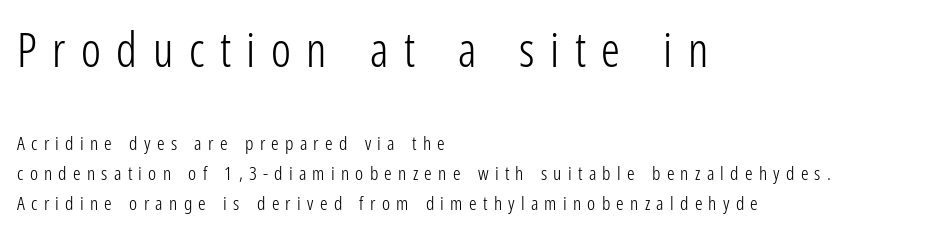
The image shows 47 px light, condensed sans-serif type, upright; set left-aligned, normal line spacing (1.58x), unusually wide letter spacing (+0.33 em), not underlined; the first (top) block is 2.47x larger; low stroke contrast and a medium x-height.
